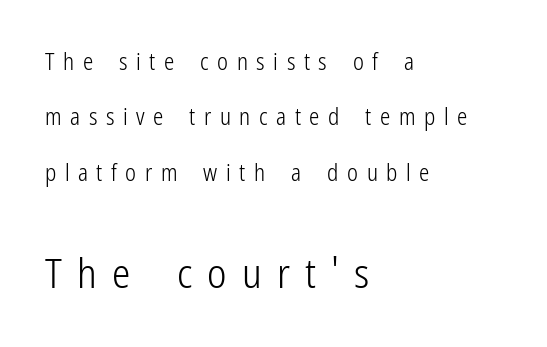
The image shows 41 px light, condensed sans-serif type, upright; set left-aligned, loose line spacing (2.41x), unusually wide letter spacing (+0.37 em), not underlined; the second (bottom) block is 1.78x larger; low stroke contrast and a medium x-height.
